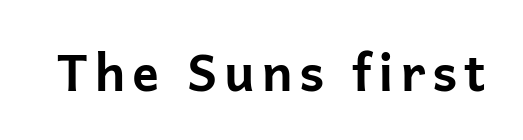
{"serif": "no", "italic": "no", "bold": "yes", "weight": "bold", "width": "normal", "stroke_contrast": "low", "x_height": "medium", "monospaced": "no", "underline": "no", "glyph_px": 50}
